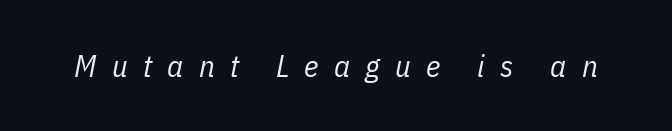
Think of a printed novel: that variable character pitch is what you see here. A light-to-regular cut is what we see here. This is oblique type, the kind used for emphasis or titles. No word sits above an underline. Inter-character spacing is expanded well beyond the font's built-in metrics.
